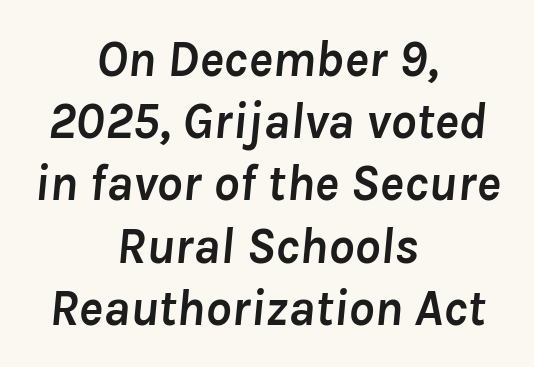
Q: Is the text bold? A: Yes.
Q: Is the text italic (slanted)? A: Yes, it leans right by about 8 degrees.
Q: Is the text underlined? A: No.
Q: How is the paragraph aligned? A: Centered.
Q: Is the spacing between letters normal or unusually wide? A: Normal.
Q: Width (condensed, normal, or wide)? A: Normal.
Q: Stroke contrast? A: Low.
Q: x-height? A: Medium.
Q: Monospaced? A: No.
